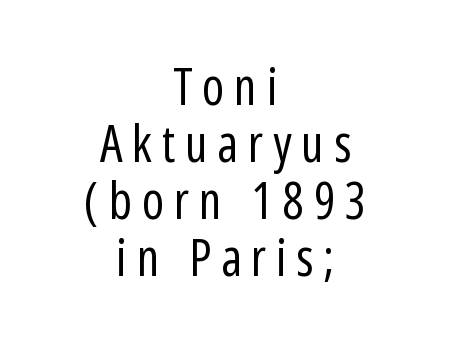
A typesetter would mark this as roman, not italic. No word sits above an underline. How would I describe the line gaps? Narrow and economical. One-word summary of the alignment: center.
